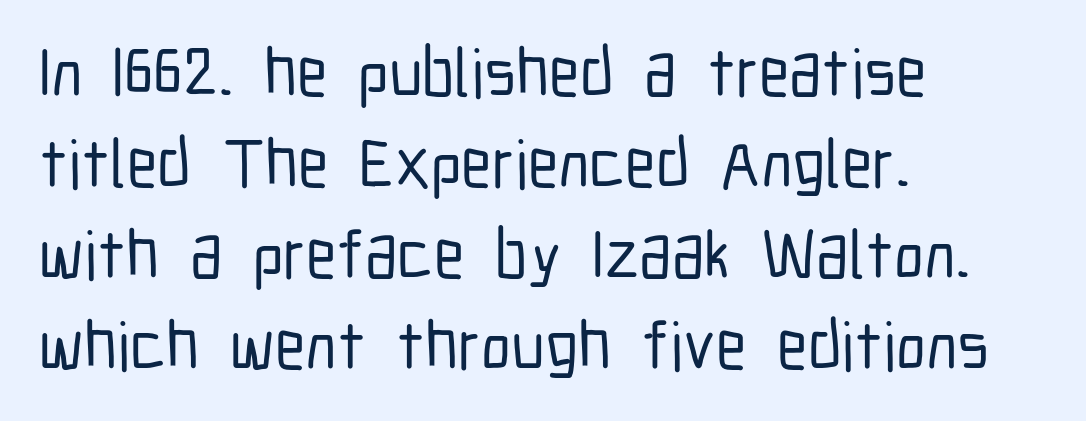
The ragged edge is on the right, which tells us the setting is flush left. Serif or sans? Sans — the stroke terminals are bare. The area under the type is left untouched. Italic? Not at all — the glyphs are vertical. A typesetter would call this zero additional tracking.
